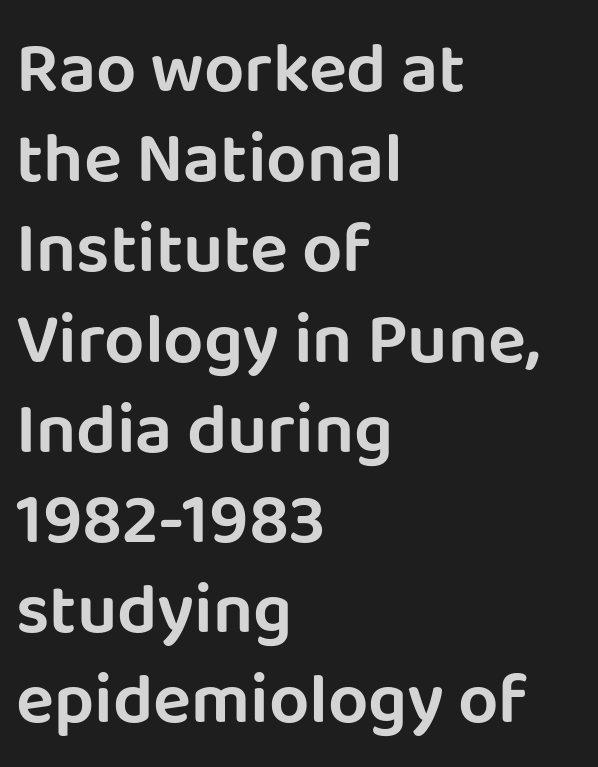
{"serif": "no", "italic": "no", "width": "normal", "stroke_contrast": "low", "x_height": "large", "monospaced": "no", "underline": "no", "align": "left", "line_spacing": "normal", "line_spacing_ratio": 1.27, "letter_spacing": "normal", "letter_spacing_em": 0.0, "glyph_px": 71}
